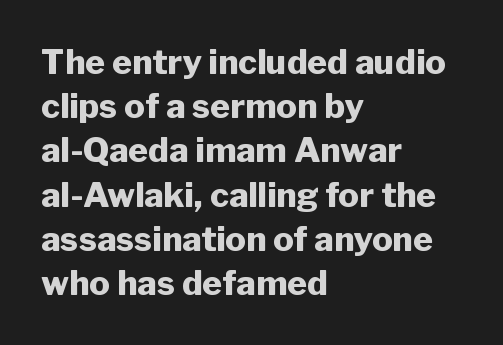
Every character sits straight up, as roman type does. Varying glyph widths throughout — classic text-font behaviour. Nope, no serifs anywhere on these letters. Which margin do the lines hug? The left one — the right edge is uneven.
